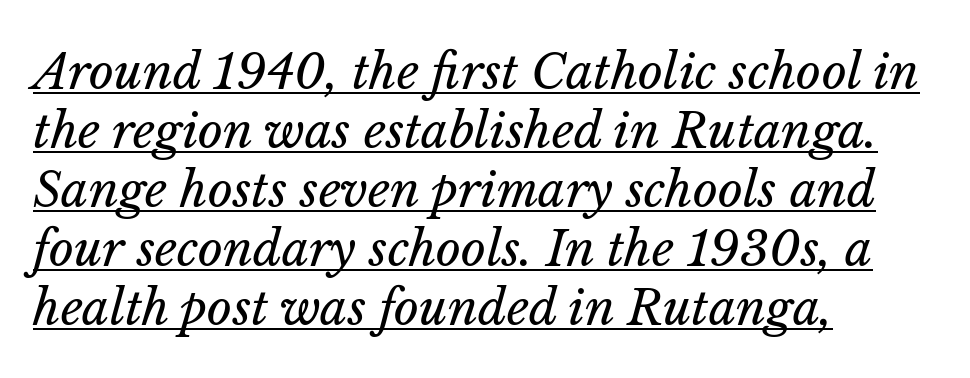
Q: Is the text bold? A: No.
Q: Is the text italic (slanted)? A: Yes, it leans right by about 14 degrees.
Q: Is the text underlined? A: Yes.
Q: How is the paragraph aligned? A: Left-aligned.
Q: Is the spacing between letters normal or unusually wide? A: Normal.
Q: Width (condensed, normal, or wide)? A: Normal.
Q: Stroke contrast? A: Low.
Q: x-height? A: Medium.
Q: Monospaced? A: No.
